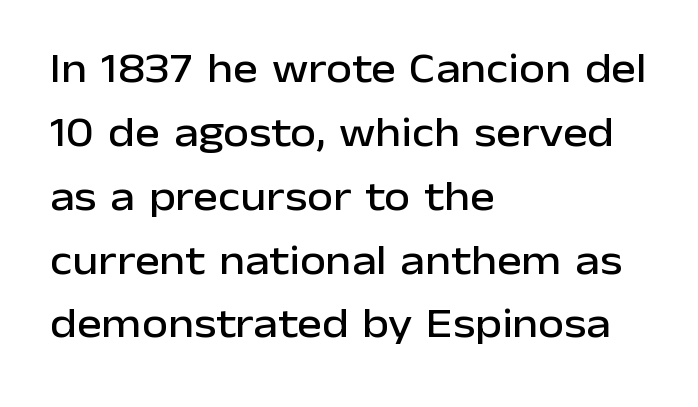
{"serif": "no", "italic": "no", "width": "normal", "stroke_contrast": "low", "x_height": "medium", "monospaced": "no", "underline": "no", "align": "left", "line_spacing": "normal", "line_spacing_ratio": 1.52, "letter_spacing": "normal", "letter_spacing_em": 0.0, "glyph_px": 42}
